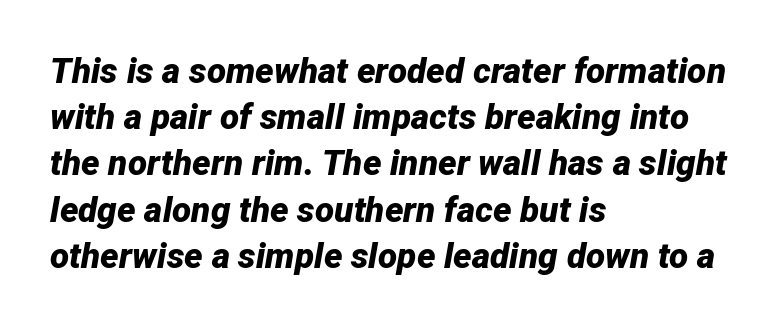
Q: Is the text bold? A: Yes.
Q: Is the text italic (slanted)? A: Yes, it leans right by about 12 degrees.
Q: Is the text underlined? A: No.
Q: How is the paragraph aligned? A: Left-aligned.
Q: Is the spacing between letters normal or unusually wide? A: Normal.
Q: Is the spacing between lines tight, normal or loose? A: Normal.
Q: Width (condensed, normal, or wide)? A: Normal.
Q: Stroke contrast? A: Low.
Q: x-height? A: Medium.
Q: Monospaced? A: No.
